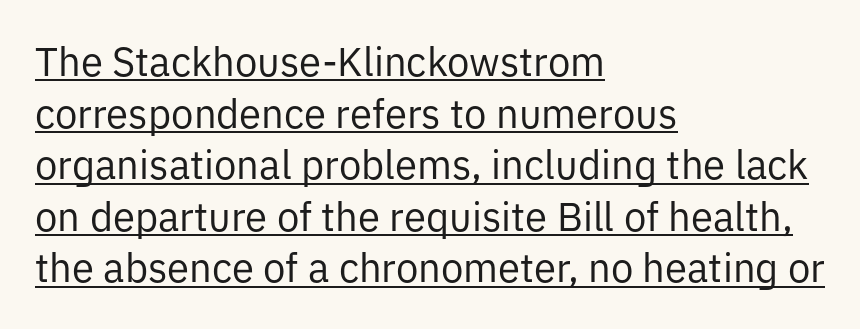
Q: Is the text bold? A: No.
Q: Is the text italic (slanted)? A: No, it is upright.
Q: Is the typeface a serif or a sans-serif typeface? A: Sans-serif.
Q: Is the text underlined? A: Yes.
Q: How is the paragraph aligned? A: Left-aligned.
Q: Is the spacing between letters normal or unusually wide? A: Normal.
Q: Is the spacing between lines tight, normal or loose? A: Normal.
Q: Width (condensed, normal, or wide)? A: Normal.
Q: Stroke contrast? A: Low.
Q: x-height? A: Medium.
Q: Monospaced? A: No.
